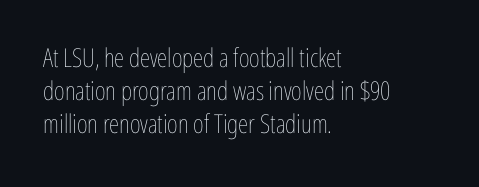
The image shows 26 px text type, upright; set left-aligned, normal line spacing (1.26x), normal letter spacing, not underlined.
